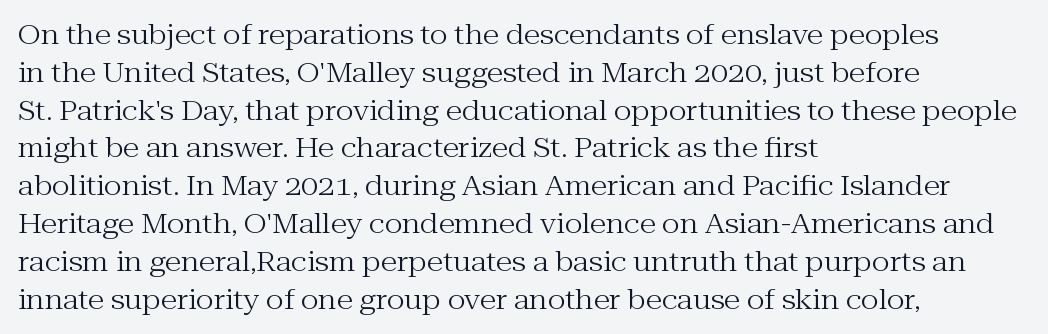
{"italic": "no", "bold": "no", "underline": "no", "align": "left", "line_spacing": "normal", "line_spacing_ratio": 1.4, "letter_spacing": "normal", "letter_spacing_em": 0.0, "glyph_px": 27}
